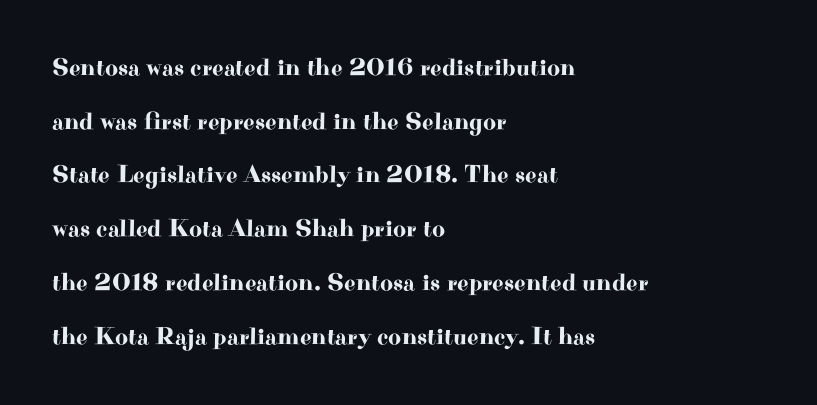
Q: Is the text italic (slanted)? A: No, it is upright.
Q: Is the text underlined? A: No.
Q: How is the paragraph aligned? A: Left-aligned.
Q: Is the spacing between letters normal or unusually wide? A: Normal.
Q: Is the spacing between lines tight, normal or loose? A: Loose.
